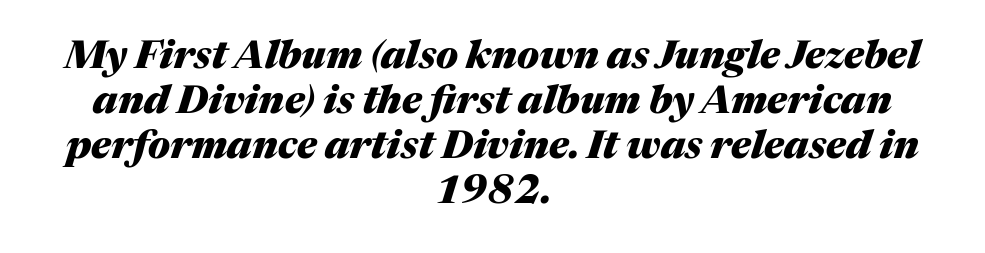
The image shows 39 px heavy type, italic (leaning right); set centered, tight line spacing (1.15x), normal letter spacing, not underlined; medium stroke contrast and a medium x-height.
